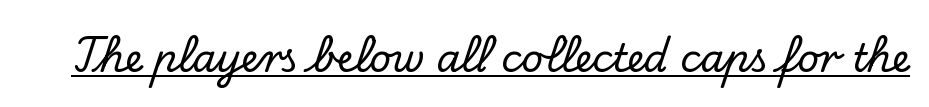
Q: Is the text italic (slanted)? A: Yes.
Q: Is the typeface a serif or a sans-serif typeface? A: Serif.
Q: Is the text underlined? A: Yes.
Q: Is the spacing between letters normal or unusually wide? A: Normal.
Q: Width (condensed, normal, or wide)? A: Normal.
Q: Stroke contrast? A: Low.
Q: x-height? A: Small.
Q: Monospaced? A: No.
